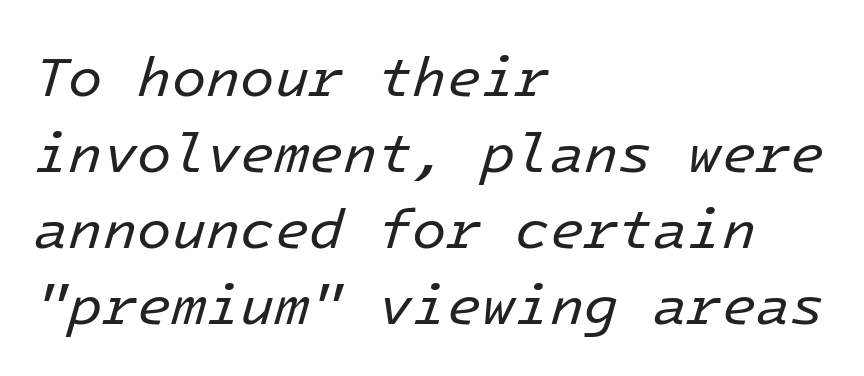
The image shows 56 px regular-weight type, italic (leaning right); set left-aligned, normal line spacing (1.36x), normal letter spacing, not underlined; low stroke contrast and a medium x-height.
